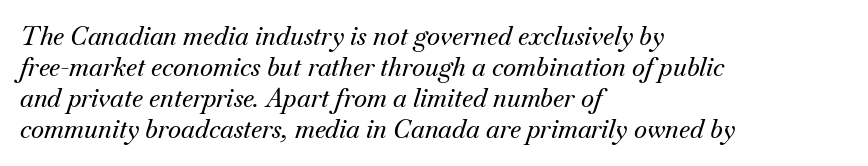
Q: Is the text italic (slanted)? A: Yes, it leans right by about 18 degrees.
Q: Is the text underlined? A: No.
Q: How is the paragraph aligned? A: Left-aligned.
Q: Is the spacing between letters normal or unusually wide? A: Normal.
